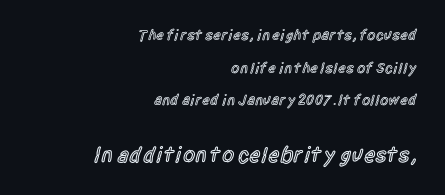
A student would call this right alignment; a typographer would say flush right, rag left. How heavy is the stroke? Medium-heavy — a semibold, shy of bold. No word sits above an underline. Visually, the bottom section dominates because its glyphs are scaled up. Nobody touched the tracking dial on this one.
